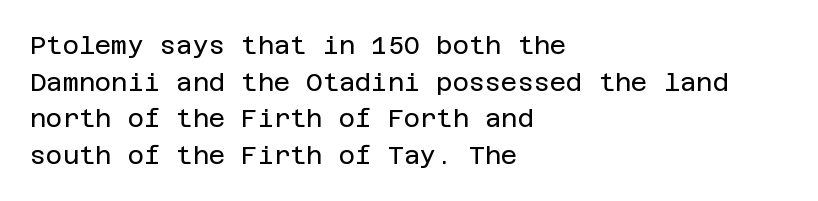
The image shows 25 px text type, upright; set left-aligned, normal line spacing (1.47x), normal letter spacing, not underlined.
